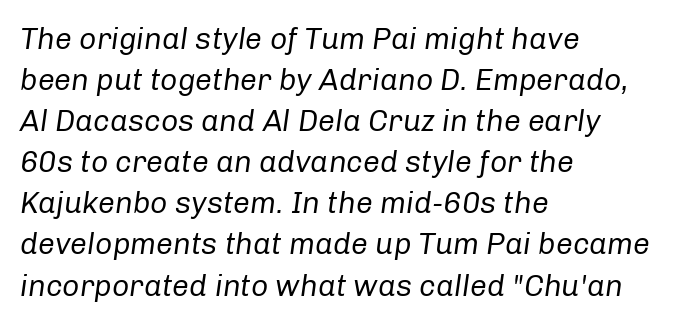
Descender tails drop into unmarked territory. Vertically, the passage feels balanced, rows spaced as you'd expect. Each letter keeps its own natural width here, so spacing adapts to shape. Stroke thickness stays within the range of a standard reading face or lighter. Leftover space on each line is placed entirely after the last word. When letters slant like this, we call the style italic.
